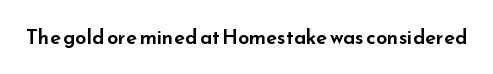
The image shows 20 px text type, upright; set normal letter spacing, not underlined.
